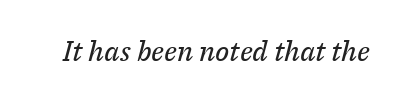
The image shows 28 px regular-weight serif type, italic (leaning right); set normal letter spacing, not underlined; medium stroke contrast and a medium x-height.
